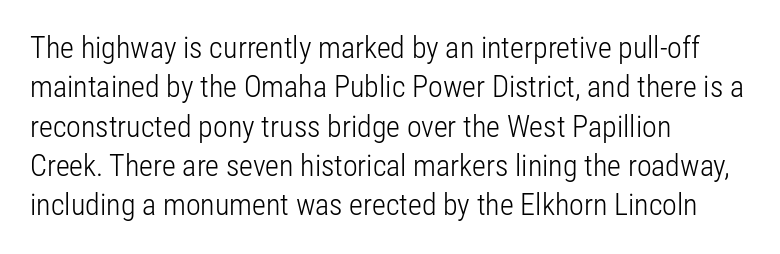
Students, note that the glyphs here touch the page at normal intervals. It's the straight-up-and-down kind of type. No letter is thick-stroked: the sample isn't bold. Typeset ragged right — the left edge is the straight one. Lines of text with bare space underneath.
